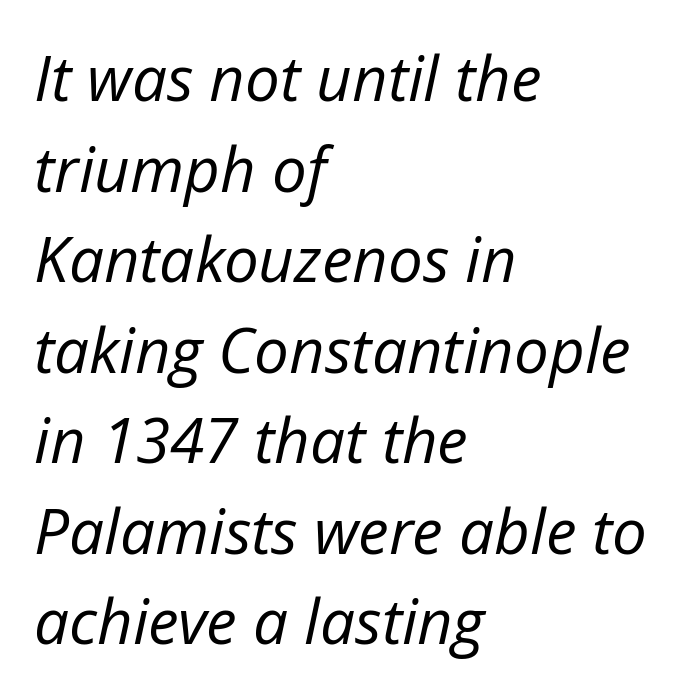
The image shows 62 px regular-weight type, italic (leaning right); set left-aligned, normal line spacing (1.46x), normal letter spacing, not underlined; low stroke contrast and a medium x-height.
